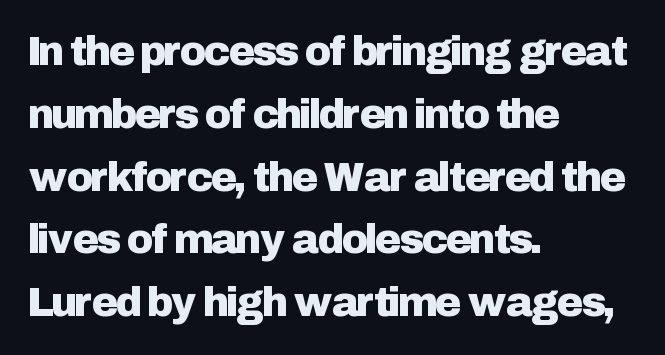
{"serif": "no", "italic": "no", "width": "normal", "stroke_contrast": "low", "x_height": "medium", "monospaced": "no", "underline": "no", "align": "left", "line_spacing": "normal", "line_spacing_ratio": 1.57, "letter_spacing": "normal", "letter_spacing_em": 0.0, "glyph_px": 40}
